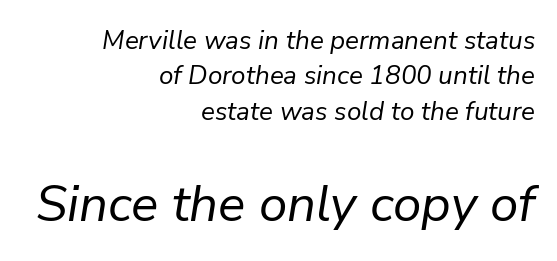
Q: Is the text bold? A: No.
Q: Is the text italic (slanted)? A: Yes, it leans right by about 9 degrees.
Q: Is the text underlined? A: No.
Q: How is the paragraph aligned? A: Right-aligned.
Q: Is the spacing between letters normal or unusually wide? A: Normal.
Q: Is the spacing between lines tight, normal or loose? A: Normal.
Q: Which block of text is set in a larger size, the first (top) or the second (bottom)? A: The second (bottom) one.
Q: Width (condensed, normal, or wide)? A: Normal.
Q: Stroke contrast? A: Low.
Q: x-height? A: Medium.
Q: Monospaced? A: No.
